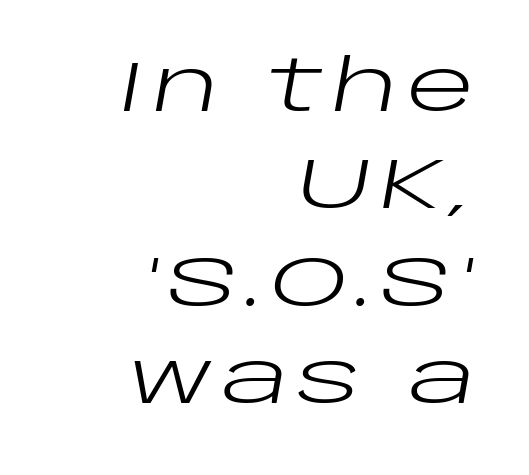
{"italic": "yes", "lean": "right", "slant_degrees": 10, "bold": "no", "weight": "regular", "width": "wide", "stroke_contrast": "low", "x_height": "large", "monospaced": "no", "underline": "no", "align": "right", "line_spacing": "normal", "line_spacing_ratio": 1.37, "glyph_px": 71}
